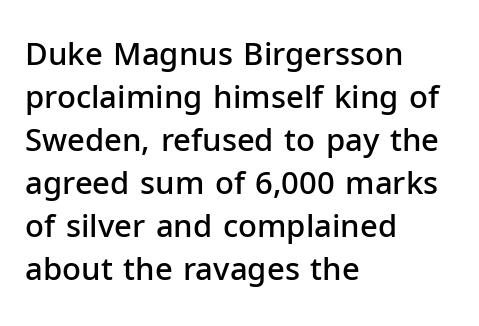
Q: Is the text bold? A: Semi-bold.
Q: Is the text italic (slanted)? A: No, it is upright.
Q: Is the typeface a serif or a sans-serif typeface? A: Sans-serif.
Q: Is the text underlined? A: No.
Q: How is the paragraph aligned? A: Left-aligned.
Q: Is the spacing between letters normal or unusually wide? A: Normal.
Q: Is the spacing between lines tight, normal or loose? A: Normal.
Q: Width (condensed, normal, or wide)? A: Normal.
Q: Stroke contrast? A: Low.
Q: x-height? A: Medium.
Q: Monospaced? A: No.
